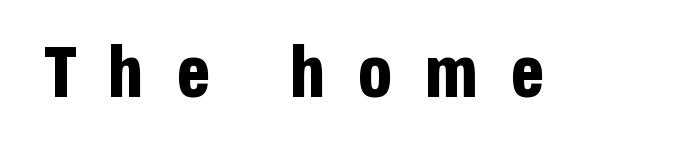
The image shows 72 px bold, condensed sans-serif type, upright; set unusually wide letter spacing (+0.43 em), not underlined; low stroke contrast and a large x-height.
